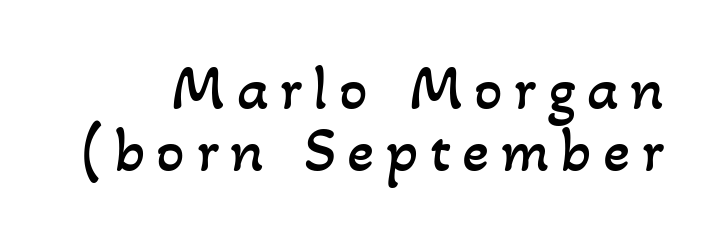
Q: Is the text bold? A: No.
Q: Is the text underlined? A: No.
Q: Is the spacing between lines tight, normal or loose? A: Tight.
Q: Width (condensed, normal, or wide)? A: Normal.
Q: Stroke contrast? A: Low.
Q: x-height? A: Small.
Q: Monospaced? A: No.
